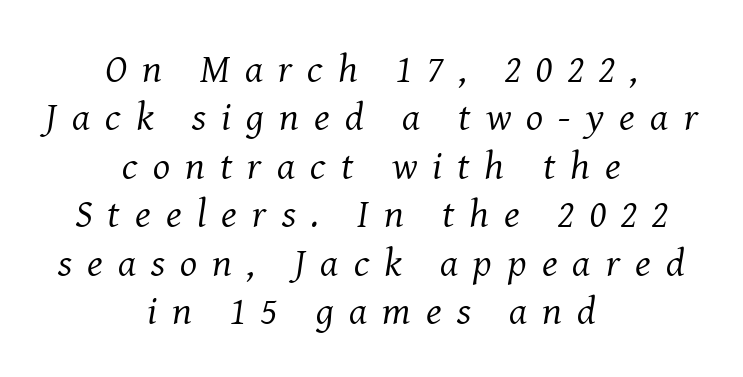
{"serif": "yes", "italic": "yes", "lean": "right", "slant_degrees": 8, "bold": "no", "weight": "regular", "width": "normal", "stroke_contrast": "medium", "x_height": "medium", "monospaced": "no", "underline": "no", "align": "center", "line_spacing_ratio": 1.21, "letter_spacing": "wide", "letter_spacing_em": 0.38, "glyph_px": 40}
